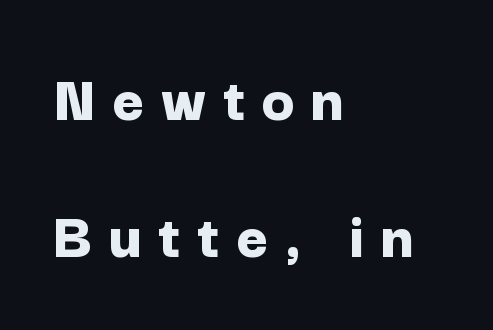
Q: Is the text bold? A: Yes.
Q: Is the text italic (slanted)? A: No, it is upright.
Q: Is the typeface a serif or a sans-serif typeface? A: Sans-serif.
Q: Is the text underlined? A: No.
Q: How is the paragraph aligned? A: Left-aligned.
Q: Is the spacing between letters normal or unusually wide? A: Unusually wide.
Q: Is the spacing between lines tight, normal or loose? A: Loose.
Q: Width (condensed, normal, or wide)? A: Normal.
Q: Stroke contrast? A: Low.
Q: x-height? A: Medium.
Q: Monospaced? A: No.
